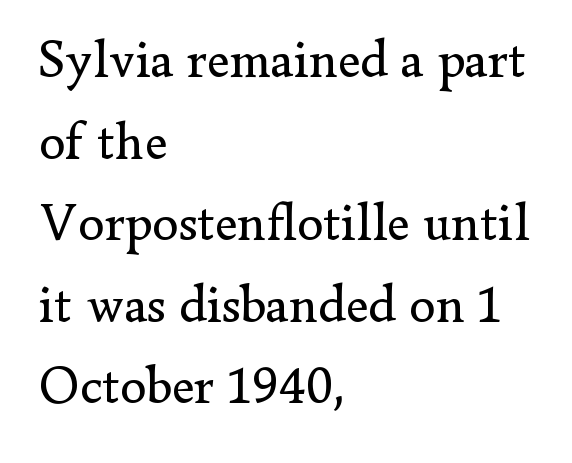
Q: Is the text bold? A: No.
Q: Is the text italic (slanted)? A: No, it is upright.
Q: Is the typeface a serif or a sans-serif typeface? A: Serif.
Q: Is the text underlined? A: No.
Q: How is the paragraph aligned? A: Left-aligned.
Q: Is the spacing between letters normal or unusually wide? A: Normal.
Q: Is the spacing between lines tight, normal or loose? A: Normal.
Q: Width (condensed, normal, or wide)? A: Normal.
Q: Stroke contrast? A: Low.
Q: x-height? A: Small.
Q: Monospaced? A: No.
